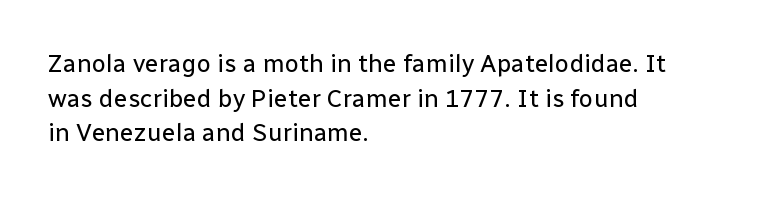
The letters stand straight up with perfectly vertical stems. The typesetter chose a ragged-right arrangement here. What's the leading like? Ordinary, nothing unusual. Nothing unusual about the tracking: characters are spaced as the font intends. Is the stroke heavy? The answer is a plain regular-or-lighter.
